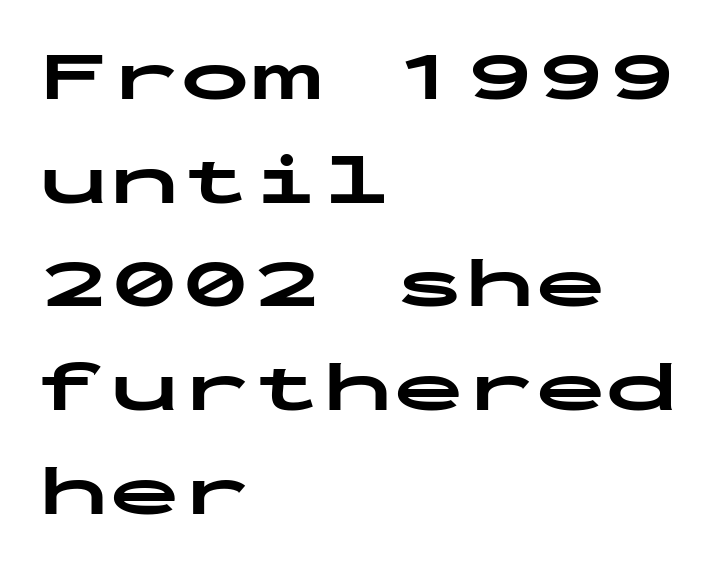
Serif or sans? Sans — the stroke terminals are bare. The strokes are fattened all the way to bold. Do the letters lean? They stand straight. The paragraph has a hard left edge and a soft right edge.
